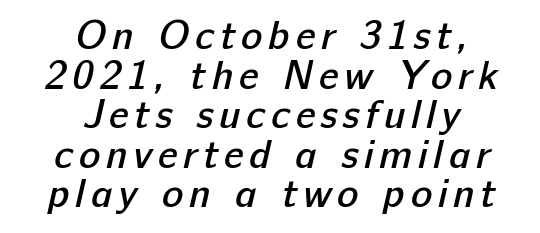
Q: Is the text bold? A: Semi-bold.
Q: Is the typeface a serif or a sans-serif typeface? A: Sans-serif.
Q: Is the text underlined? A: No.
Q: How is the paragraph aligned? A: Centered.
Q: Is the spacing between lines tight, normal or loose? A: Tight.
Q: Width (condensed, normal, or wide)? A: Normal.
Q: Stroke contrast? A: Low.
Q: x-height? A: Medium.
Q: Monospaced? A: No.
